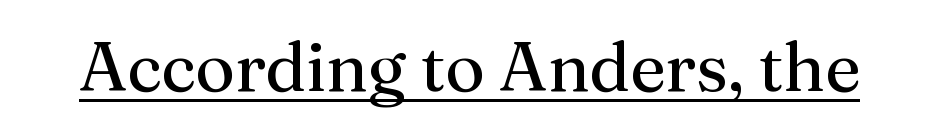
{"serif": "yes", "italic": "no", "bold": "no", "weight": "regular", "width": "normal", "stroke_contrast": "medium", "x_height": "medium", "monospaced": "no", "underline": "yes", "letter_spacing": "normal", "letter_spacing_em": 0.0, "glyph_px": 69}
